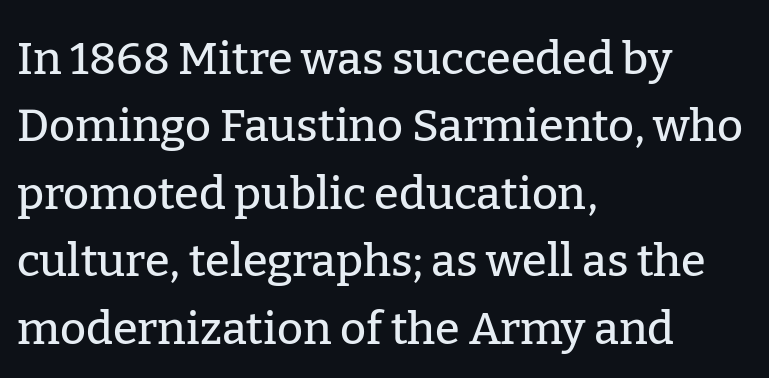
Q: Is the text italic (slanted)? A: No, it is upright.
Q: Is the typeface a serif or a sans-serif typeface? A: Serif.
Q: Is the text underlined? A: No.
Q: How is the paragraph aligned? A: Left-aligned.
Q: Is the spacing between letters normal or unusually wide? A: Normal.
Q: Is the spacing between lines tight, normal or loose? A: Normal.
Q: Width (condensed, normal, or wide)? A: Normal.
Q: Stroke contrast? A: Low.
Q: x-height? A: Medium.
Q: Monospaced? A: No.
